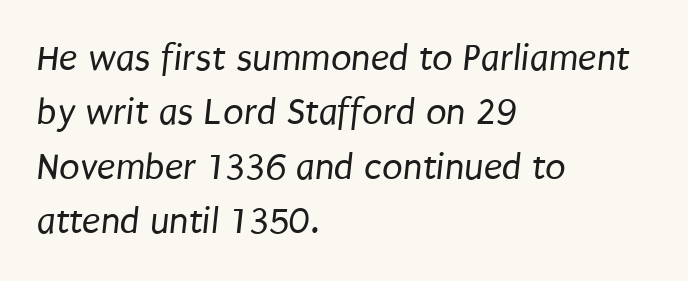
What's the leading like? Ordinary, nothing unusual. The strokes carry an ordinary text weight at most. The passage shown is not underscored anywhere. Check where the strokes stop: nothing finishes them off — pure sans.
